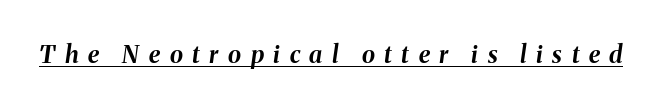
Q: Is the text bold? A: Yes.
Q: Is the text italic (slanted)? A: Yes, it leans right by about 8 degrees.
Q: Is the text underlined? A: Yes.
Q: Is the spacing between letters normal or unusually wide? A: Unusually wide.
